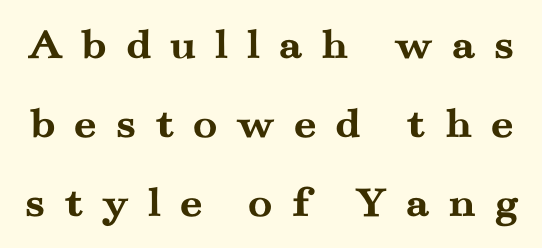
Each row of text sits above clean, open space. The letters are spread apart with noticeably loose tracking. Do the characters align in a grid? No, the font is proportional. Each letter's strokes conclude with small projecting serifs.
